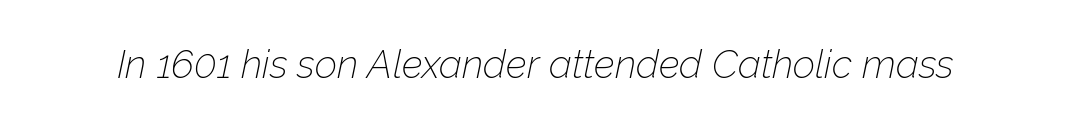
The axis of the letterforms is tilted away from vertical. There is no visible air inserted between adjacent glyphs. Caption: face not bold, strokes unweighted. Character widths vary here, with narrow letters taking less room than wide ones. A clean baseline with only descenders dipping below it.
